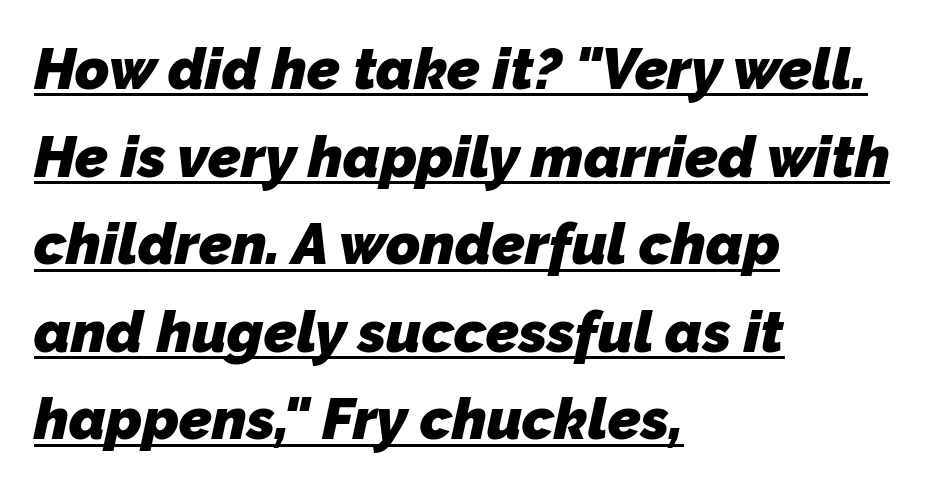
The image shows 58 px heavy sans-serif type; set left-aligned, normal line spacing (1.51x), normal letter spacing, underlined; low stroke contrast and a medium x-height.
